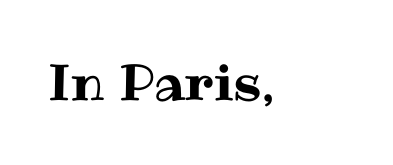
The image shows 50 px text type, upright; set normal letter spacing, not underlined; medium stroke contrast and a medium x-height.
